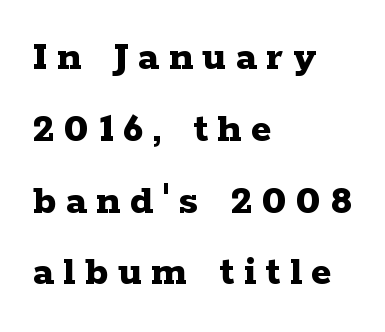
A typesetter would label this face a serif. This sample is left-justified, so line endings fall wherever the words run out. Italic: no, the glyphs are upright roman. Here the glyphs are tracked loosely, breaking word shapes into spaced letters. Chunky letters — that's bold for sure.
